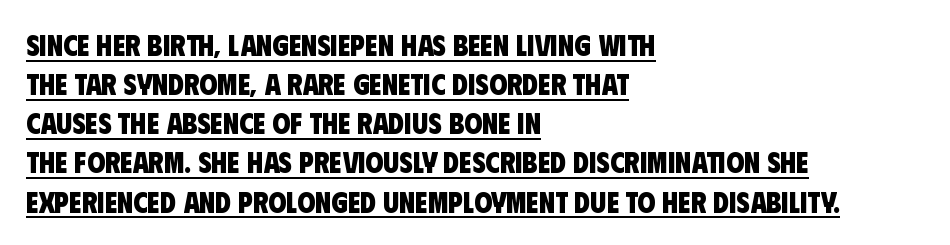
Q: Is the text bold? A: Yes.
Q: Is the typeface a serif or a sans-serif typeface? A: Sans-serif.
Q: Is the text underlined? A: Yes.
Q: How is the paragraph aligned? A: Left-aligned.
Q: Is the spacing between letters normal or unusually wide? A: Normal.
Q: Is the spacing between lines tight, normal or loose? A: Normal.
Q: Width (condensed, normal, or wide)? A: Condensed.
Q: Stroke contrast? A: Low.
Q: x-height? A: Large.
Q: Monospaced? A: No.
